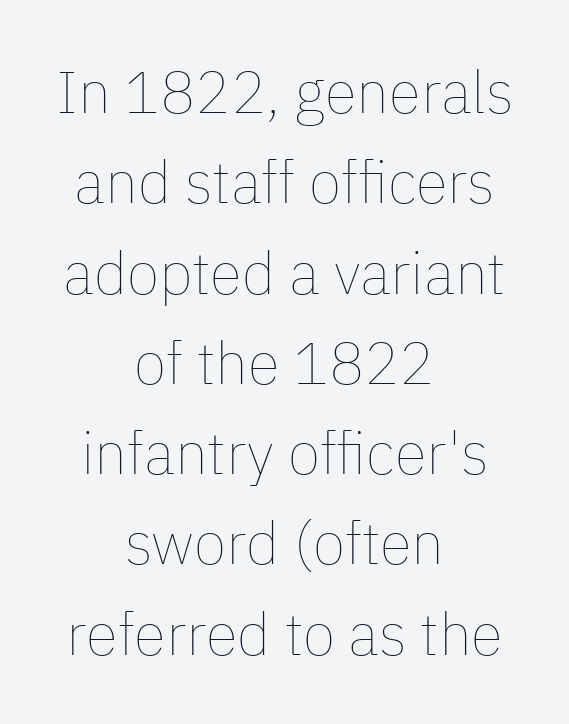
Standard letterfit; no display-style spreading of the glyphs. Reading down the column, the eye jumps a familiar distance to each next line. Underline: absent. Is the stroke heavy? The answer is a plain regular-or-lighter. Tall strokes in this sample are plumb rather than angled. The whitespace from short lines is split evenly between both sides.
